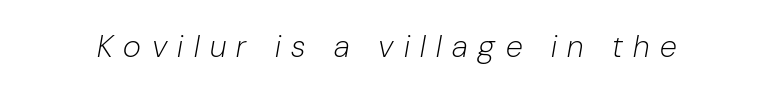
Q: Is the text bold? A: No.
Q: Is the text italic (slanted)? A: Yes, it leans right by about 10 degrees.
Q: Is the text underlined? A: No.
Q: Is the spacing between letters normal or unusually wide? A: Unusually wide.
Q: Width (condensed, normal, or wide)? A: Normal.
Q: Stroke contrast? A: Low.
Q: x-height? A: Medium.
Q: Monospaced? A: No.
